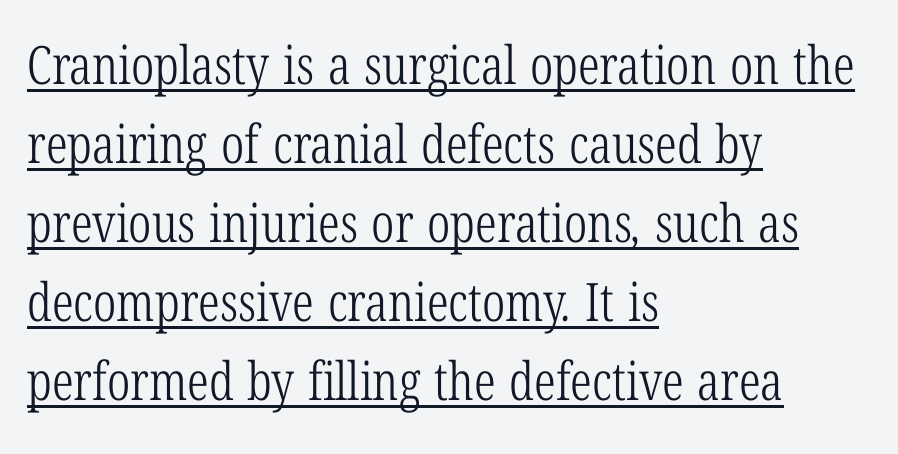
{"serif": "yes", "bold": "no", "weight": "light", "width": "condensed", "stroke_contrast": "low", "x_height": "medium", "monospaced": "no", "underline": "yes", "align": "left", "line_spacing": "normal", "line_spacing_ratio": 1.49, "letter_spacing": "normal", "letter_spacing_em": 0.0, "glyph_px": 53}
